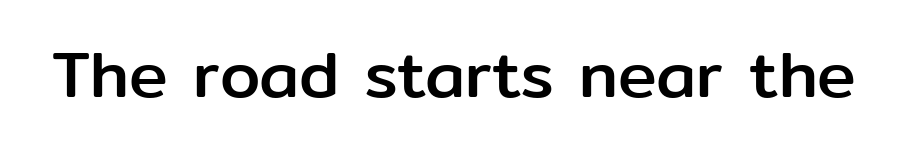
{"serif": "no", "italic": "no", "width": "normal", "stroke_contrast": "low", "x_height": "medium", "monospaced": "no", "underline": "no", "letter_spacing": "normal", "letter_spacing_em": 0.0, "glyph_px": 65}
